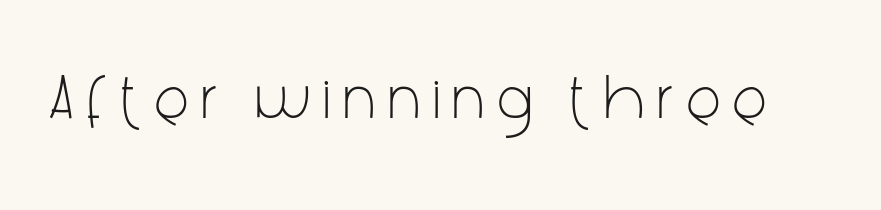
Q: Is the text bold? A: No.
Q: Is the text italic (slanted)? A: No, it is upright.
Q: Is the typeface a serif or a sans-serif typeface? A: Sans-serif.
Q: Is the text underlined? A: No.
Q: Is the spacing between letters normal or unusually wide? A: Unusually wide.
Q: Width (condensed, normal, or wide)? A: Condensed.
Q: Stroke contrast? A: Low.
Q: x-height? A: Medium.
Q: Monospaced? A: No.
